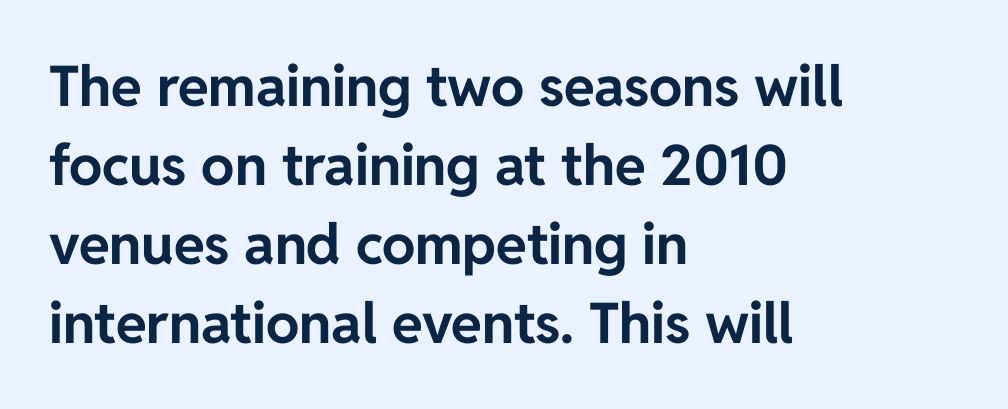
Ascenders rise straight up at ninety degrees. Line starts are locked; line ends wander. Glyph-to-glyph distance matches everyday printed text. Honestly, the row spacing looks completely unremarkable. Set as a true bold cut, around the 700 mark.
